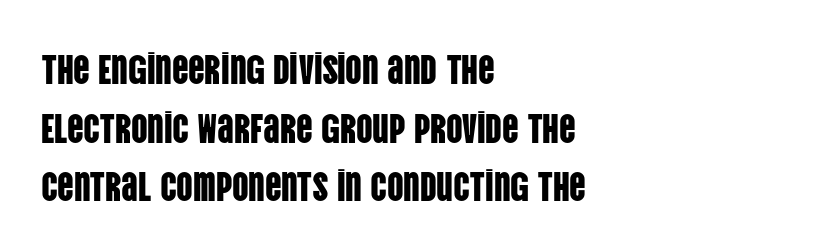
Spacing verdict: proportional, widths tailored to each character. The passage shown is not underscored anywhere. Typeset ragged right — the left edge is the straight one. The lettering stays uniformly vertical, giving the passage a roman look. Is there much room between lines? A standard amount, neither cramped nor airy.
